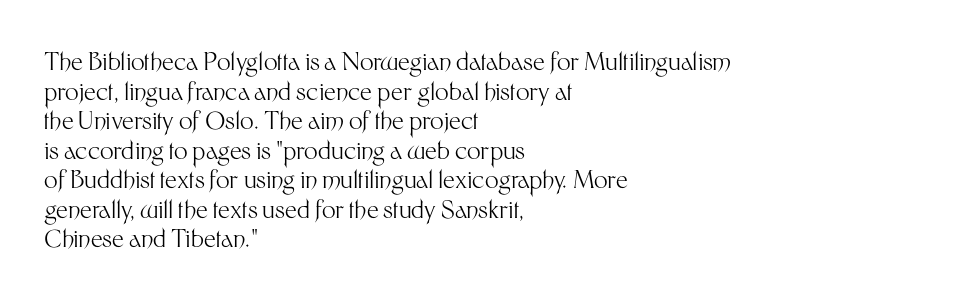
Q: Is the text bold? A: No.
Q: Is the text italic (slanted)? A: No, it is upright.
Q: Is the text underlined? A: No.
Q: How is the paragraph aligned? A: Left-aligned.
Q: Is the spacing between letters normal or unusually wide? A: Normal.
